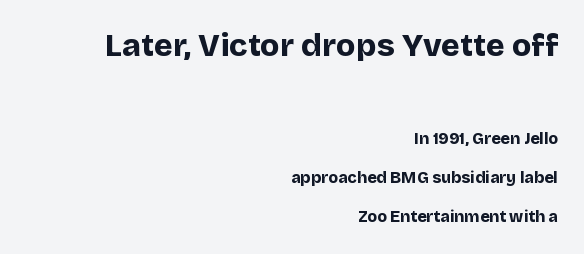
Nobody touched the tracking dial on this one. Alignment: flush right. Ordinary non-slanted type is in use. The passage shown is not underscored anywhere.
